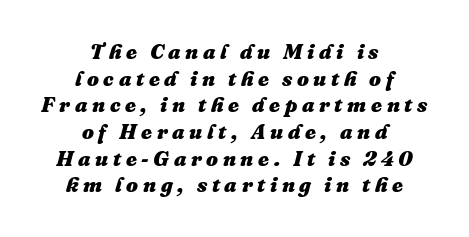
The characters look thick and weighty, a clear bold. A typesetter would call this leading conventional body-copy spacing. You can tell it's italic because the verticals aren't actually vertical. The rendering positions every line midway between the sides. The type is letterspaced generously, with wide tracking. The space directly below the letters is spotless.
